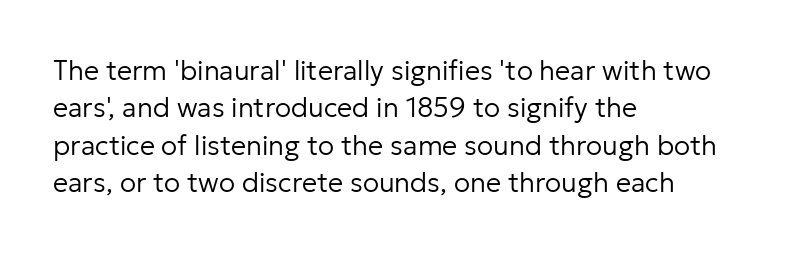
{"italic": "no", "bold": "no", "underline": "no", "align": "left", "line_spacing": "normal", "line_spacing_ratio": 1.38, "letter_spacing": "normal", "letter_spacing_em": 0.0, "glyph_px": 27}
